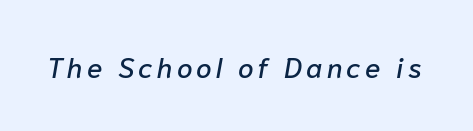
Q: Is the text italic (slanted)? A: Yes, it leans right by about 10 degrees.
Q: Is the text underlined? A: No.
Q: Width (condensed, normal, or wide)? A: Normal.
Q: Stroke contrast? A: Low.
Q: x-height? A: Medium.
Q: Monospaced? A: No.
